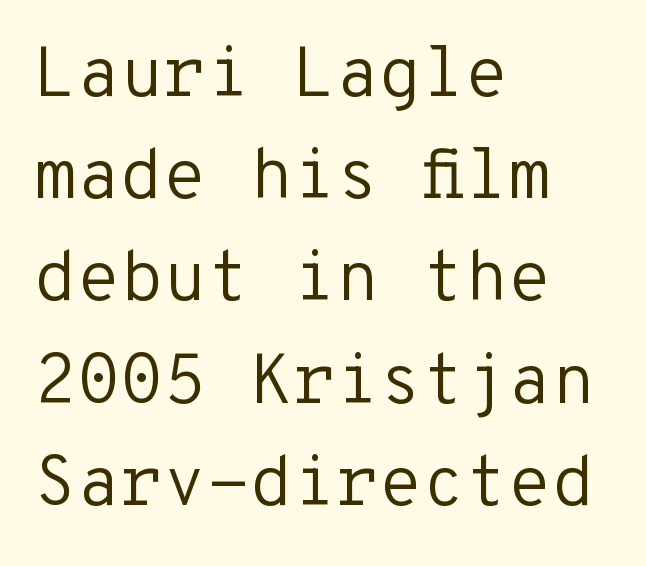
The image shows 70 px regular-weight sans-serif type, upright, monospaced; set left-aligned, normal line spacing (1.46x), normal letter spacing, not underlined; low stroke contrast and a medium x-height.
